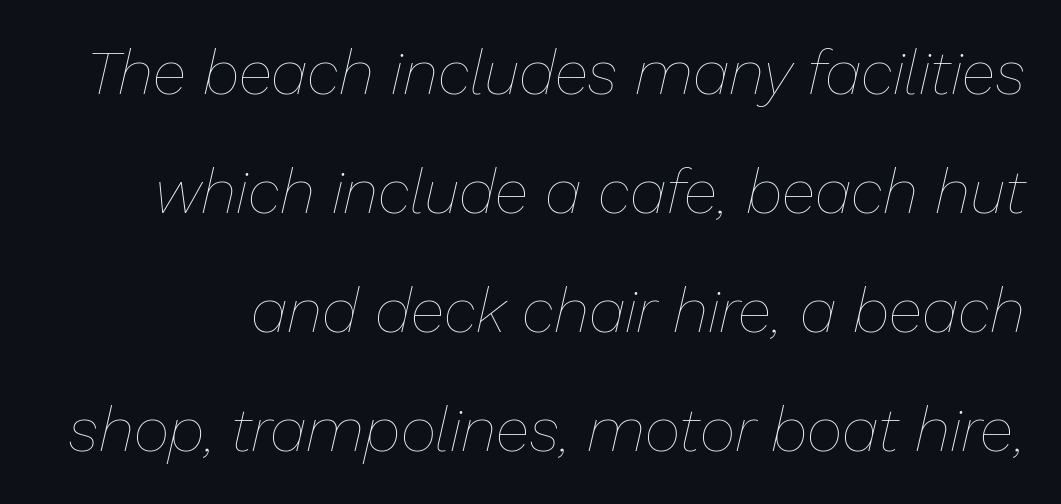
Students, note that the glyphs here touch the page at normal intervals. Proportional: the letters do not fall into vertical columns. The string is rendered with underlining switched off. The face looks like a standard text weight, possibly lighter. Rendered with sloped, italic letterforms.
